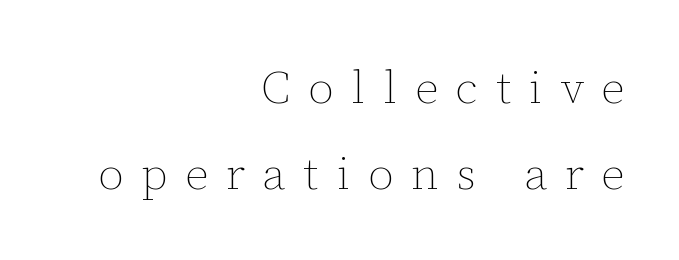
Q: Is the text bold? A: No.
Q: Is the text italic (slanted)? A: No, it is upright.
Q: Is the text underlined? A: No.
Q: How is the paragraph aligned? A: Right-aligned.
Q: Is the spacing between letters normal or unusually wide? A: Unusually wide.
Q: Width (condensed, normal, or wide)? A: Normal.
Q: Stroke contrast? A: Low.
Q: x-height? A: Medium.
Q: Monospaced? A: No.
